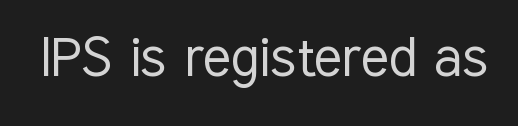
Q: Is the text bold? A: No.
Q: Is the text italic (slanted)? A: No, it is upright.
Q: Is the typeface a serif or a sans-serif typeface? A: Sans-serif.
Q: Is the text underlined? A: No.
Q: Is the spacing between letters normal or unusually wide? A: Normal.
Q: Width (condensed, normal, or wide)? A: Condensed.
Q: Stroke contrast? A: Low.
Q: x-height? A: Medium.
Q: Monospaced? A: No.
